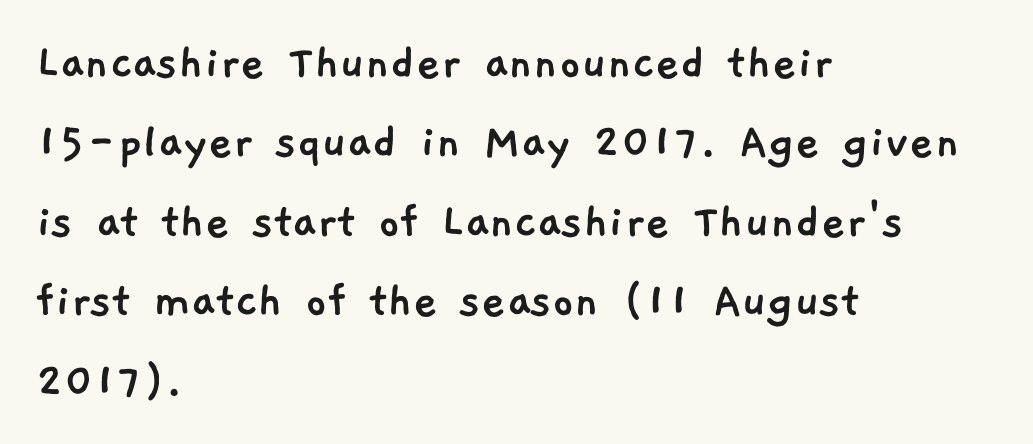
Baseline-to-baseline distance is the conventional proportion of letter height. The foot of each line stays bare and open. Does the type have serifs? No, each stem ends abruptly. Line beginnings align vertically; line endings do not. Letter spacing: default.
